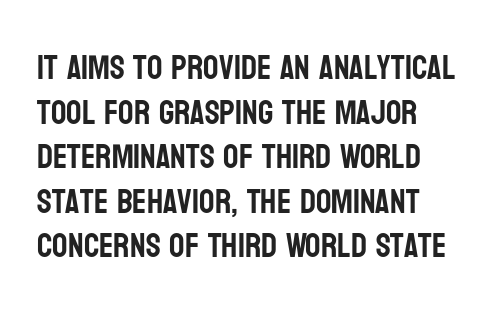
The image shows 34 px condensed sans-serif type, upright; set left-aligned, normal line spacing (1.31x), normal letter spacing, not underlined; low stroke contrast and a large x-height.
